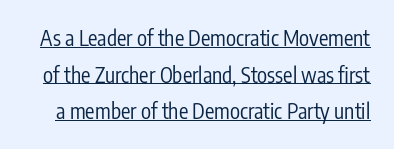
Q: Is the text bold? A: No.
Q: Is the text italic (slanted)? A: No, it is upright.
Q: Is the text underlined? A: Yes.
Q: Is the spacing between letters normal or unusually wide? A: Normal.
